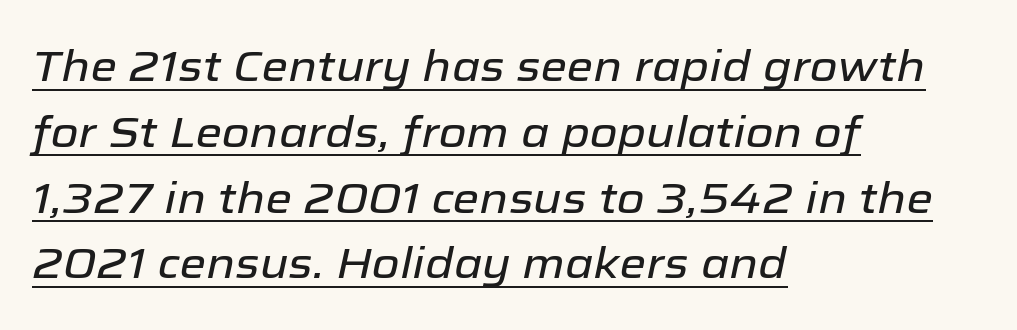
{"italic": "yes", "lean": "right", "slant_degrees": 12, "width": "normal", "stroke_contrast": "low", "x_height": "medium", "monospaced": "no", "underline": "yes", "align": "left", "line_spacing": "normal", "line_spacing_ratio": 1.53, "letter_spacing": "normal", "letter_spacing_em": 0.0, "glyph_px": 43}
